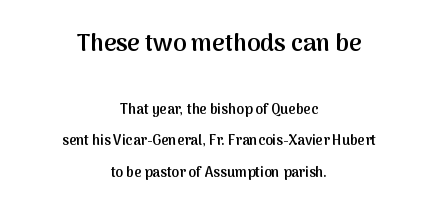
{"italic": "no", "bold": "semi", "underline": "no", "align": "center", "line_spacing": "loose", "line_spacing_ratio": 2.24, "letter_spacing": "normal", "letter_spacing_em": 0.0, "larger_block": "first", "size_ratio": 1.71, "glyph_px": 24}
